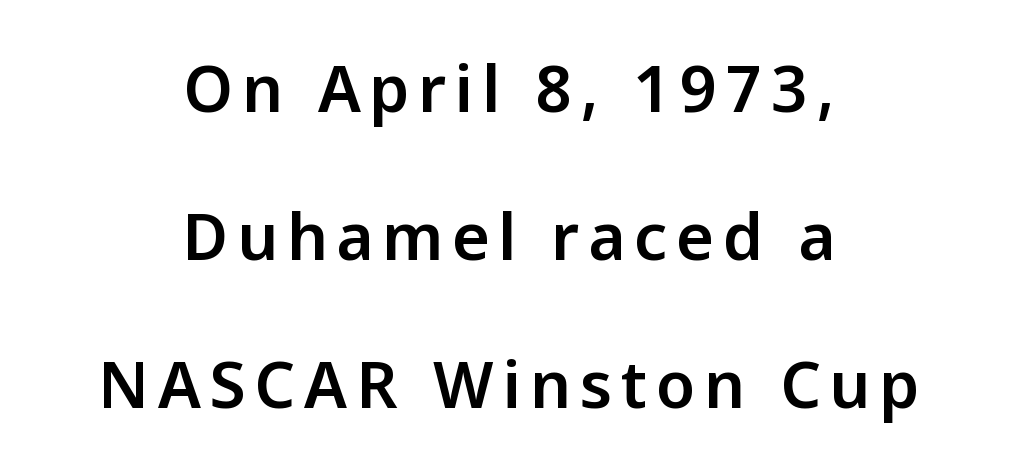
{"serif": "no", "italic": "no", "width": "normal", "stroke_contrast": "low", "x_height": "medium", "monospaced": "no", "underline": "no", "align": "center", "line_spacing": "loose", "line_spacing_ratio": 2.31, "glyph_px": 64}
